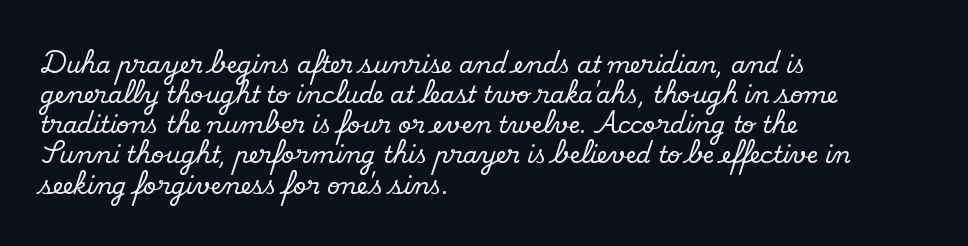
Q: Is the text italic (slanted)? A: Yes.
Q: Is the text underlined? A: No.
Q: How is the paragraph aligned? A: Left-aligned.
Q: Is the spacing between letters normal or unusually wide? A: Normal.
Q: Is the spacing between lines tight, normal or loose? A: Normal.
